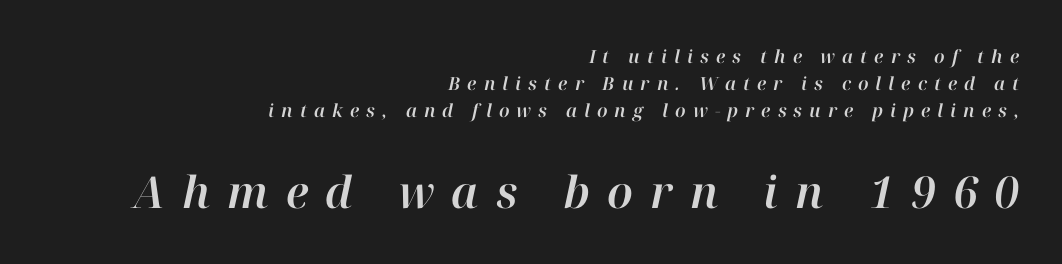
{"italic": "yes", "lean": "right", "slant_degrees": 12, "width": "normal", "stroke_contrast": "high", "x_height": "medium", "monospaced": "no", "underline": "no", "align": "right", "line_spacing": "normal", "line_spacing_ratio": 1.51, "letter_spacing": "wide", "letter_spacing_em": 0.39, "larger_block": "second", "size_ratio": 2.44, "glyph_px": 44}
